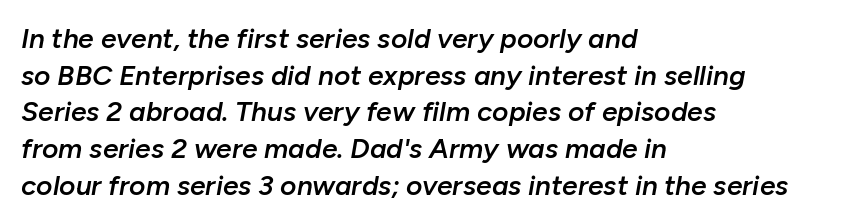
Q: Is the text bold? A: Semi-bold.
Q: Is the text italic (slanted)? A: Yes, it leans right by about 10 degrees.
Q: Is the text underlined? A: No.
Q: How is the paragraph aligned? A: Left-aligned.
Q: Is the spacing between letters normal or unusually wide? A: Normal.
Q: Is the spacing between lines tight, normal or loose? A: Normal.
Q: Width (condensed, normal, or wide)? A: Normal.
Q: Stroke contrast? A: Low.
Q: x-height? A: Medium.
Q: Monospaced? A: No.
